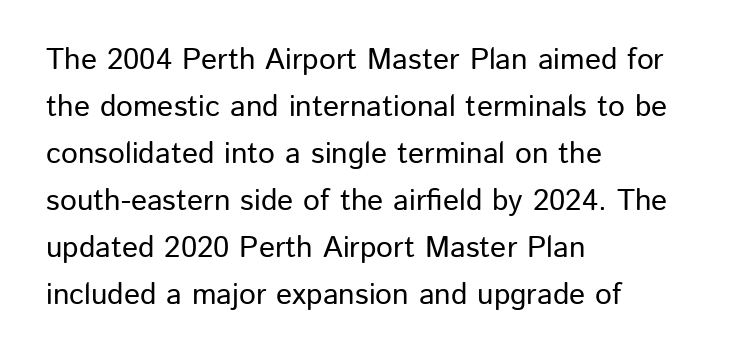
The image shows 30 px sans-serif type, upright; set left-aligned, normal line spacing (1.57x), normal letter spacing, not underlined; low stroke contrast and a medium x-height.
